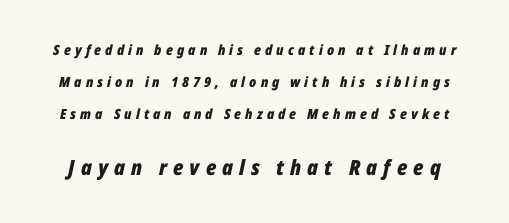
The image shows 21 px bold type, italic (leaning right); set loose line spacing (2.27x), unusually wide letter spacing (+0.29 em), not underlined; the second (bottom) block is 1.5x larger.
